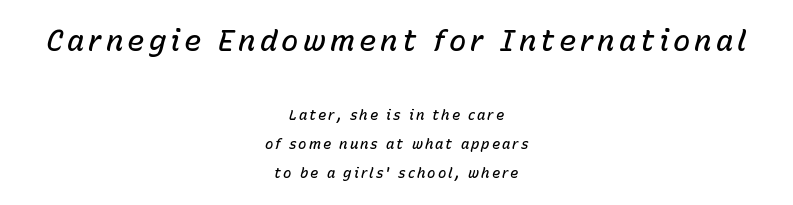
Is the lower block the larger one? No — the upper block carries the bigger type. If you measured baseline to baseline, you'd find a long distance. Here the designer chose a conventional face with non-uniform glyph widths. The passage is arranged like a title page — every line centered. Quick note: underline off. Notice the strokes are somewhat thickened but not fully heavy: this is a semibold.
